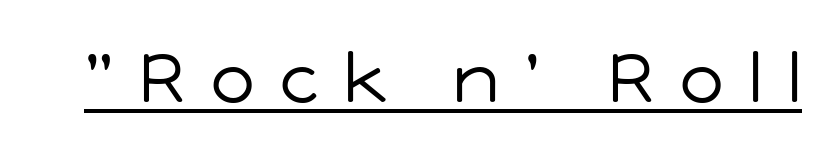
{"serif": "no", "italic": "no", "bold": "no", "weight": "regular", "width": "normal", "stroke_contrast": "low", "x_height": "medium", "monospaced": "no", "underline": "yes", "letter_spacing": "wide", "letter_spacing_em": 0.38, "glyph_px": 68}
